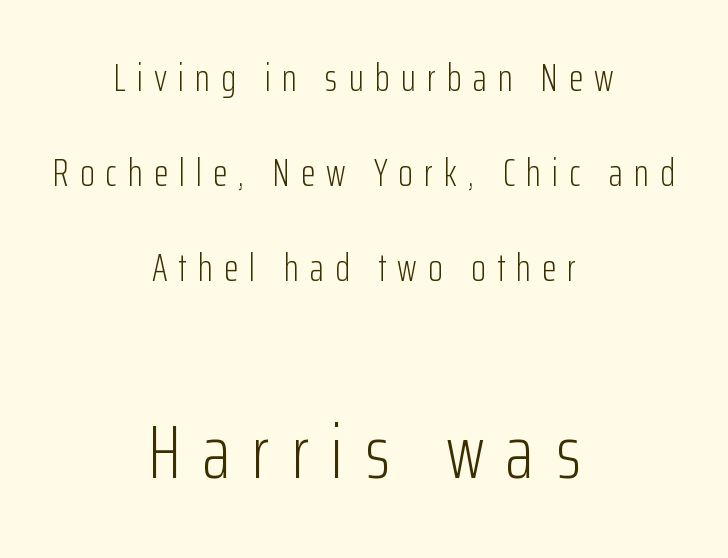
Q: Is the text bold? A: No.
Q: Is the text italic (slanted)? A: No, it is upright.
Q: Is the typeface a serif or a sans-serif typeface? A: Sans-serif.
Q: Is the text underlined? A: No.
Q: How is the paragraph aligned? A: Centered.
Q: Is the spacing between letters normal or unusually wide? A: Unusually wide.
Q: Is the spacing between lines tight, normal or loose? A: Loose.
Q: Which block of text is set in a larger size, the first (top) or the second (bottom)? A: The second (bottom) one.
Q: Width (condensed, normal, or wide)? A: Condensed.
Q: Stroke contrast? A: Low.
Q: x-height? A: Medium.
Q: Monospaced? A: No.
